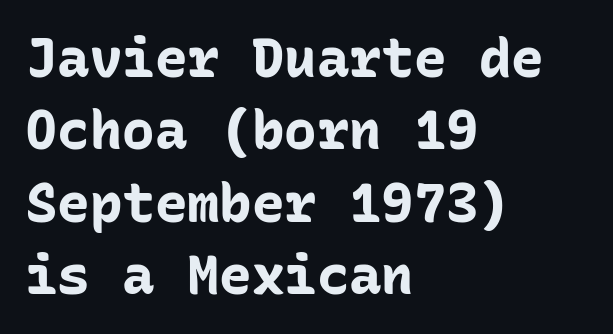
The image shows 54 px bold sans-serif type, upright, monospaced; set left-aligned, normal line spacing (1.34x), normal letter spacing, not underlined; low stroke contrast and a medium x-height.
